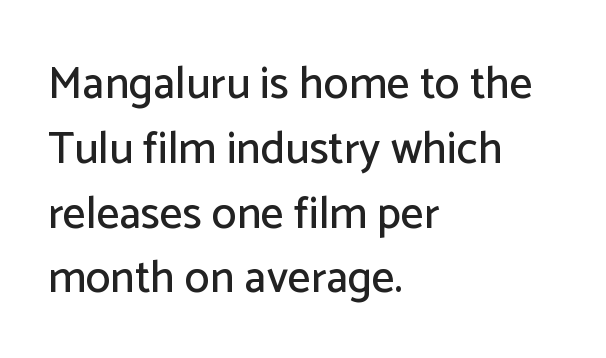
The image shows 45 px sans-serif type, upright; set left-aligned, normal line spacing (1.44x), normal letter spacing, not underlined; low stroke contrast and a medium x-height.
